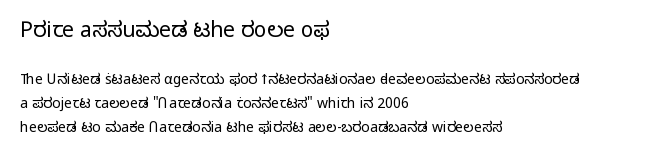
Q: Is the text bold? A: No.
Q: Is the text italic (slanted)? A: No, it is upright.
Q: Is the text underlined? A: No.
Q: How is the paragraph aligned? A: Left-aligned.
Q: Is the spacing between letters normal or unusually wide? A: Normal.
Q: Is the spacing between lines tight, normal or loose? A: Normal.
Q: Which block of text is set in a larger size, the first (top) or the second (bottom)? A: The first (top) one.
